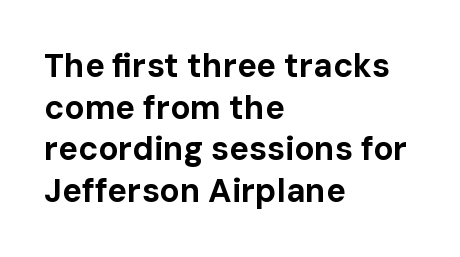
{"serif": "no", "italic": "no", "bold": "yes", "weight": "bold", "width": "normal", "stroke_contrast": "low", "x_height": "medium", "monospaced": "no", "underline": "no", "align": "left", "line_spacing": "normal", "line_spacing_ratio": 1.26, "letter_spacing": "normal", "letter_spacing_em": 0.0, "glyph_px": 33}
